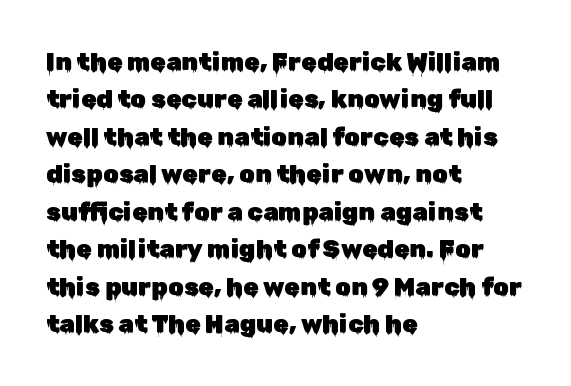
The rendering anchors every line to the left-hand side. The vertical gap from one line to the next is medium. The letterforms sit shoulder to shoulder at normal distance. Lines of text with bare space underneath. This is roman type, the default non-slanted kind.
